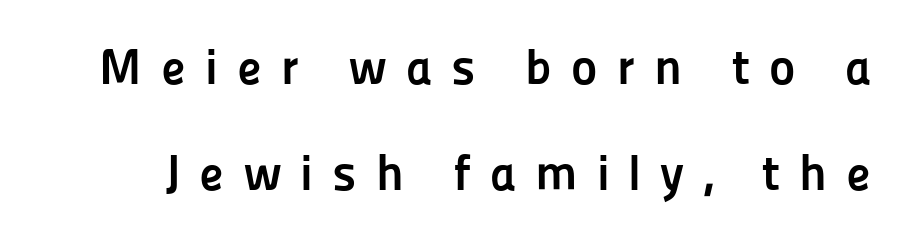
Q: Is the text bold? A: Yes.
Q: Is the text italic (slanted)? A: No, it is upright.
Q: Is the typeface a serif or a sans-serif typeface? A: Sans-serif.
Q: Is the text underlined? A: No.
Q: Is the spacing between letters normal or unusually wide? A: Unusually wide.
Q: Is the spacing between lines tight, normal or loose? A: Loose.
Q: Width (condensed, normal, or wide)? A: Normal.
Q: Stroke contrast? A: Low.
Q: x-height? A: Medium.
Q: Monospaced? A: No.
